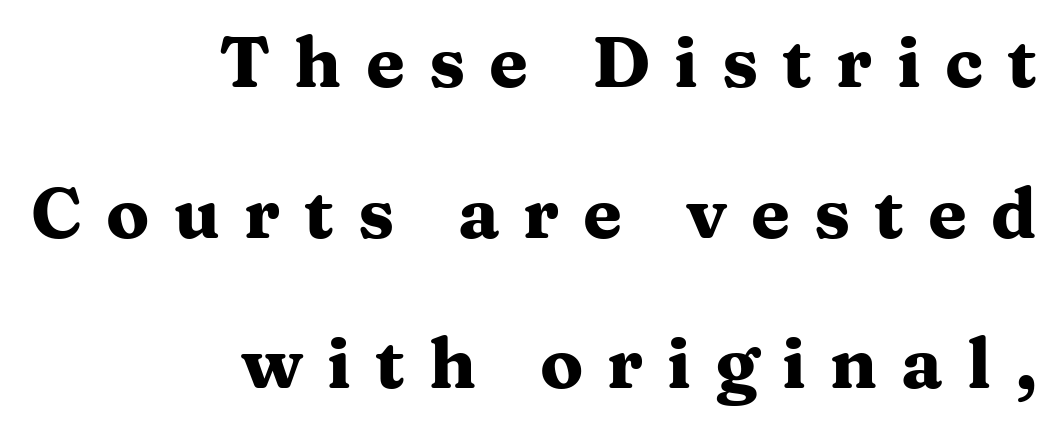
The image shows 71 px heavy, wide serif type, upright; set right-aligned, loose line spacing (2.12x), unusually wide letter spacing (+0.34 em), not underlined; medium stroke contrast and a medium x-height.
